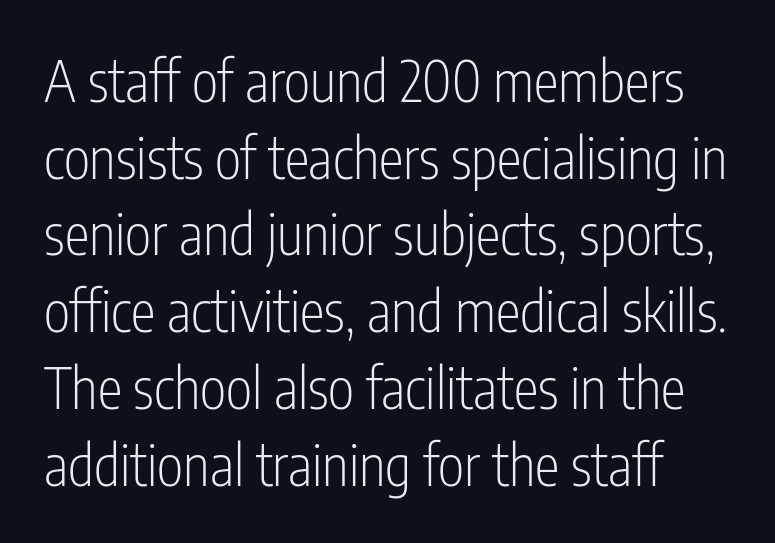
The image shows 56 px light, condensed sans-serif type, upright; set normal line spacing (1.37x), normal letter spacing, not underlined; low stroke contrast and a medium x-height.
